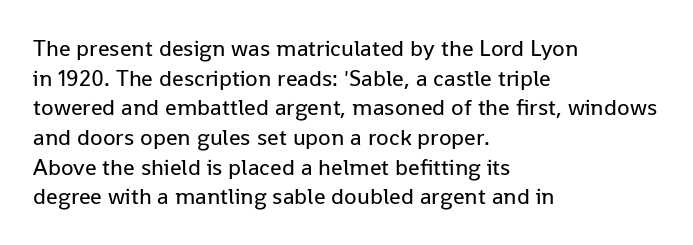
Q: Is the text bold? A: No.
Q: Is the text italic (slanted)? A: No, it is upright.
Q: Is the text underlined? A: No.
Q: How is the paragraph aligned? A: Left-aligned.
Q: Is the spacing between letters normal or unusually wide? A: Normal.
Q: Is the spacing between lines tight, normal or loose? A: Normal.
